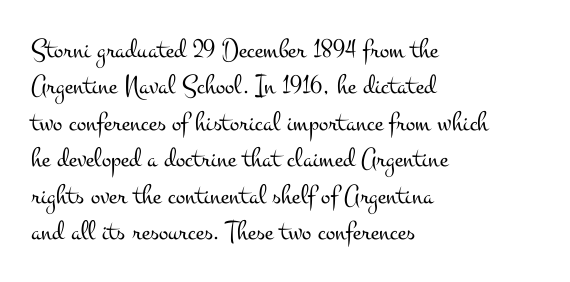
{"bold": "no", "weight": "light", "width": "wide", "stroke_contrast": "medium", "x_height": "small", "monospaced": "no", "underline": "no", "align": "left", "line_spacing": "normal", "line_spacing_ratio": 1.3, "letter_spacing": "normal", "letter_spacing_em": 0.0, "glyph_px": 28}
